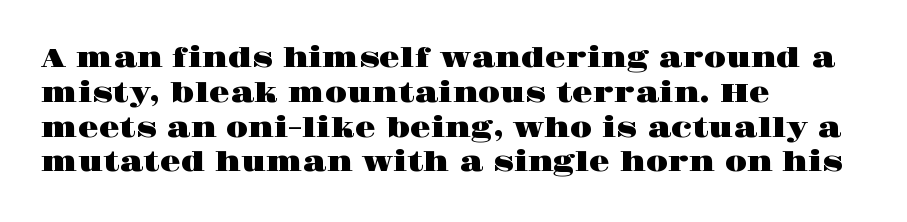
Students, observe: this is what conventionally led text looks like. This sample uses plain, unmodified letter spacing. Nobody drew a line under any word here. The typesetter chose a ragged-right arrangement here. Style check: upright.
